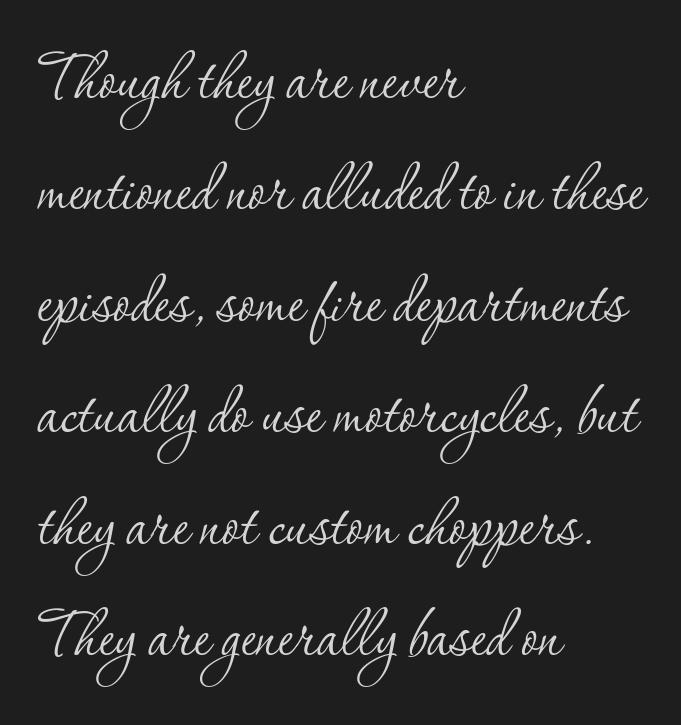
Q: Is the text bold? A: No.
Q: Is the text italic (slanted)? A: Yes.
Q: Is the typeface a serif or a sans-serif typeface? A: Serif.
Q: Is the text underlined? A: No.
Q: How is the paragraph aligned? A: Left-aligned.
Q: Is the spacing between letters normal or unusually wide? A: Normal.
Q: Is the spacing between lines tight, normal or loose? A: Normal.
Q: Width (condensed, normal, or wide)? A: Normal.
Q: Stroke contrast? A: Low.
Q: x-height? A: Small.
Q: Monospaced? A: No.
